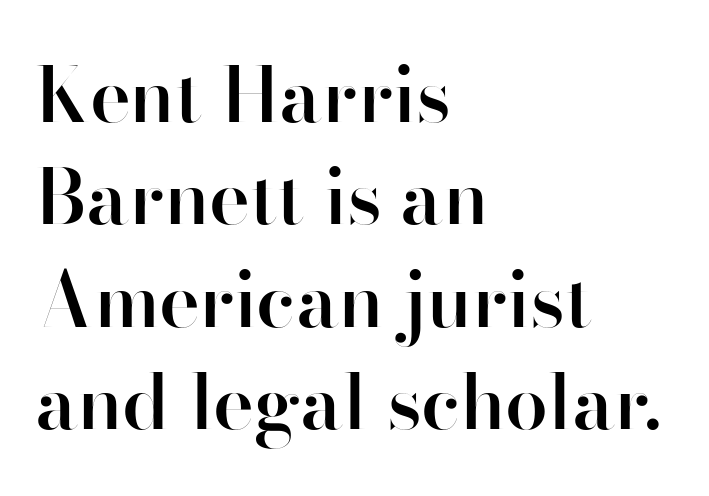
{"serif": "no", "italic": "no", "bold": "semi", "weight": "semibold", "width": "normal", "stroke_contrast": "high", "x_height": "small", "monospaced": "no", "underline": "no", "align": "left", "line_spacing": "normal", "line_spacing_ratio": 1.33, "letter_spacing": "normal", "letter_spacing_em": 0.0, "glyph_px": 77}
